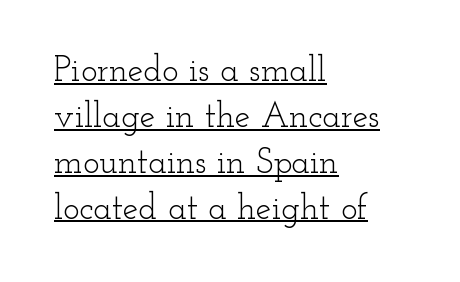
{"serif": "yes", "italic": "no", "bold": "no", "weight": "light", "width": "wide", "stroke_contrast": "low", "x_height": "small", "monospaced": "no", "underline": "yes", "align": "left", "line_spacing": "normal", "line_spacing_ratio": 1.31, "letter_spacing": "normal", "letter_spacing_em": 0.0, "glyph_px": 35}
